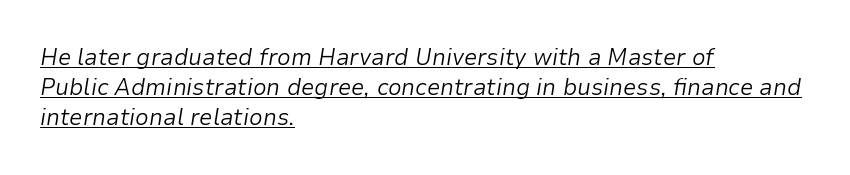
{"italic": "yes", "lean": "right", "slant_degrees": 9, "bold": "no", "underline": "yes", "align": "left", "line_spacing": "normal", "line_spacing_ratio": 1.26, "letter_spacing": "normal", "letter_spacing_em": 0.0, "glyph_px": 24}
